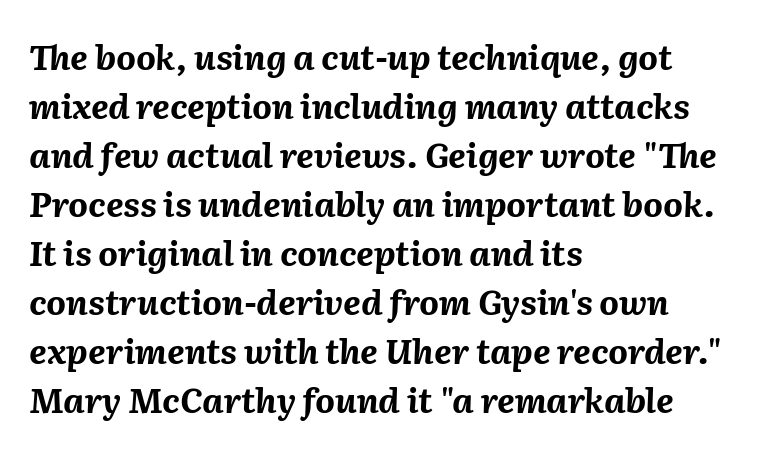
{"italic": "yes", "lean": "right", "slant_degrees": 2, "bold": "yes", "weight": "bold", "width": "normal", "stroke_contrast": "medium", "x_height": "medium", "monospaced": "no", "underline": "no", "align": "left", "line_spacing": "normal", "line_spacing_ratio": 1.44, "letter_spacing": "normal", "letter_spacing_em": 0.0, "glyph_px": 34}
